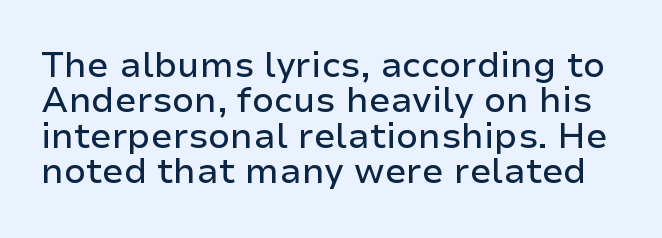
The image shows 35 px sans-serif type, upright; set tight line spacing (1.01x), normal letter spacing, not underlined; low stroke contrast and a medium x-height.
